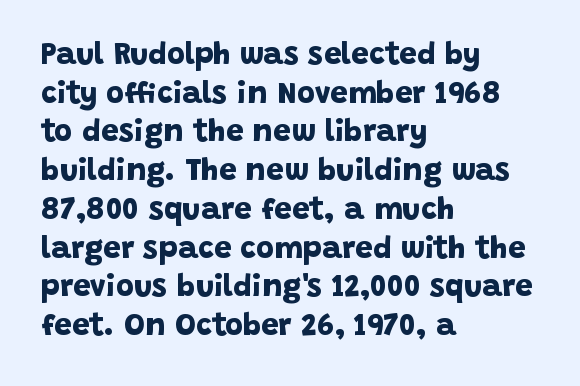
Q: Is the text bold? A: Yes.
Q: Is the typeface a serif or a sans-serif typeface? A: Sans-serif.
Q: Is the text underlined? A: No.
Q: How is the paragraph aligned? A: Left-aligned.
Q: Is the spacing between letters normal or unusually wide? A: Normal.
Q: Is the spacing between lines tight, normal or loose? A: Normal.
Q: Width (condensed, normal, or wide)? A: Normal.
Q: Stroke contrast? A: Low.
Q: x-height? A: Large.
Q: Monospaced? A: No.
